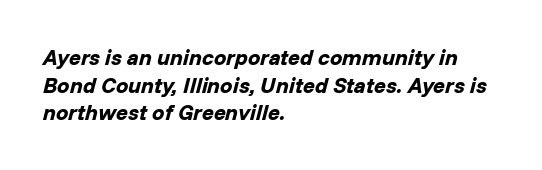
All the whitespace from short lines collects on the right. The type is set solid horizontally, with unmodified tracking. Plain, unruled lines of type. Notice how the stems are inclined rather than vertical — that's the hallmark of italics.
